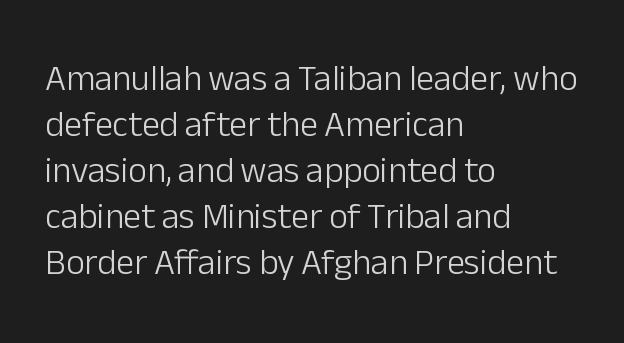
Q: Is the text bold? A: No.
Q: Is the text italic (slanted)? A: No, it is upright.
Q: Is the typeface a serif or a sans-serif typeface? A: Sans-serif.
Q: Is the text underlined? A: No.
Q: How is the paragraph aligned? A: Left-aligned.
Q: Is the spacing between letters normal or unusually wide? A: Normal.
Q: Is the spacing between lines tight, normal or loose? A: Normal.
Q: Width (condensed, normal, or wide)? A: Normal.
Q: Stroke contrast? A: Low.
Q: x-height? A: Medium.
Q: Monospaced? A: No.
